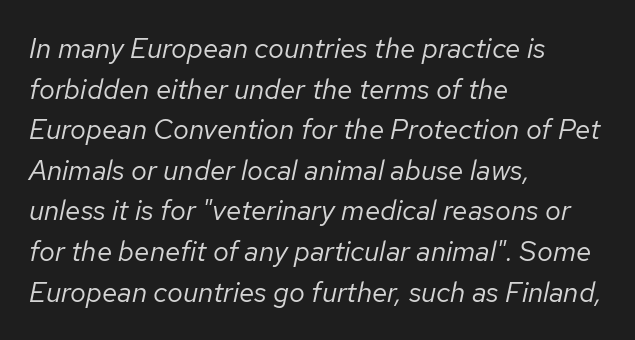
The image shows 28 px regular-weight type, italic (leaning right); set left-aligned, normal line spacing (1.45x), normal letter spacing, not underlined; low stroke contrast and a medium x-height.
